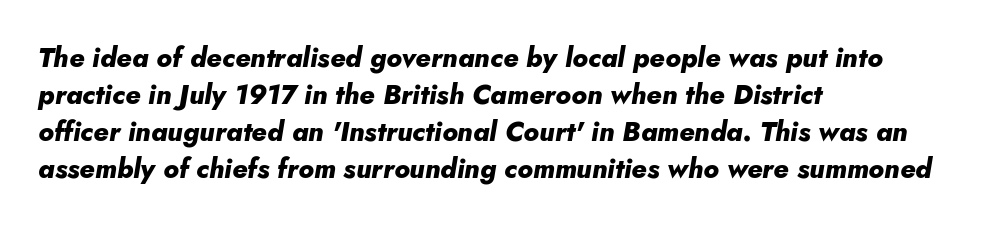
Line starts are locked; line ends wander. Slant detected: the letters are inclined. Weight: bold. The vertical gap from one line to the next is medium. This rendering features lettering with no underline. Letter spacing: default.
